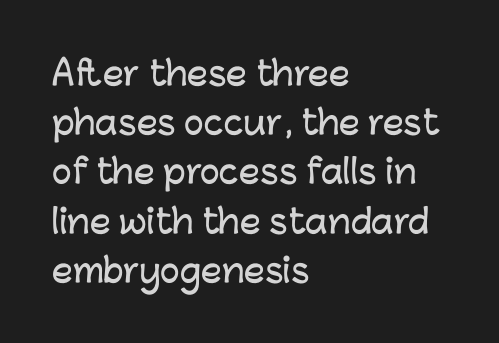
Q: Is the text italic (slanted)? A: No, it is upright.
Q: Is the typeface a serif or a sans-serif typeface? A: Sans-serif.
Q: Is the text underlined? A: No.
Q: How is the paragraph aligned? A: Left-aligned.
Q: Is the spacing between letters normal or unusually wide? A: Normal.
Q: Is the spacing between lines tight, normal or loose? A: Normal.
Q: Width (condensed, normal, or wide)? A: Normal.
Q: Stroke contrast? A: Low.
Q: x-height? A: Medium.
Q: Monospaced? A: No.
